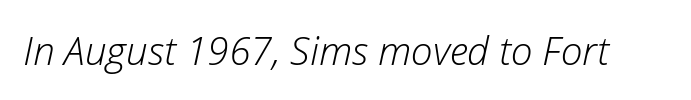
The image shows 39 px light type, italic (leaning right); set normal letter spacing, not underlined; low stroke contrast and a medium x-height.
